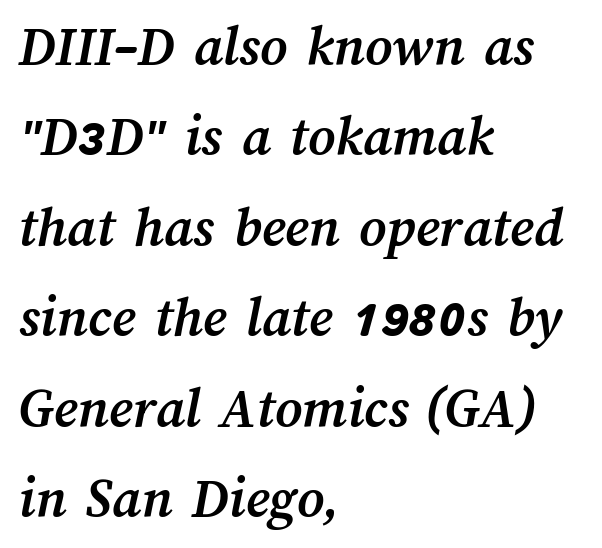
The rendering keeps characters at their native spacing. The space beneath each line is pristine and unruled. Typeset ragged right — the left edge is the straight one. Emphasis by weight is at full strength: bold. Do the characters align in a grid? No, the font is proportional.
